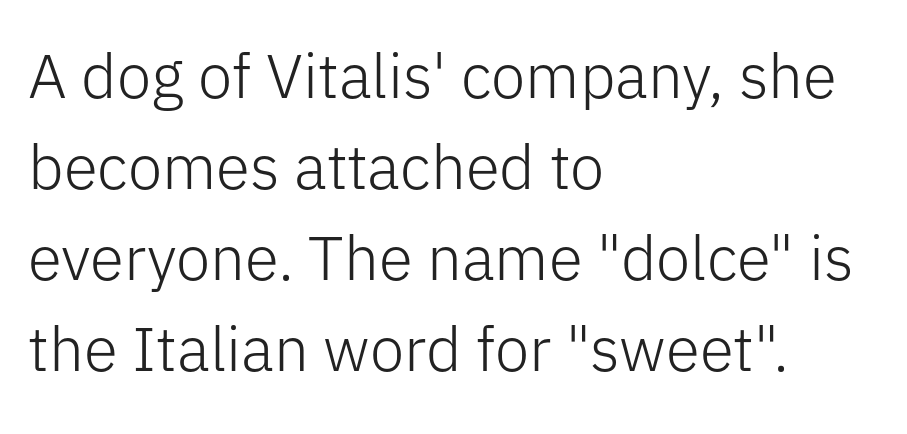
{"serif": "no", "italic": "no", "bold": "no", "weight": "light", "width": "normal", "stroke_contrast": "low", "x_height": "medium", "monospaced": "no", "underline": "no", "align": "left", "line_spacing": "normal", "line_spacing_ratio": 1.47, "letter_spacing": "normal", "letter_spacing_em": 0.0, "glyph_px": 62}
